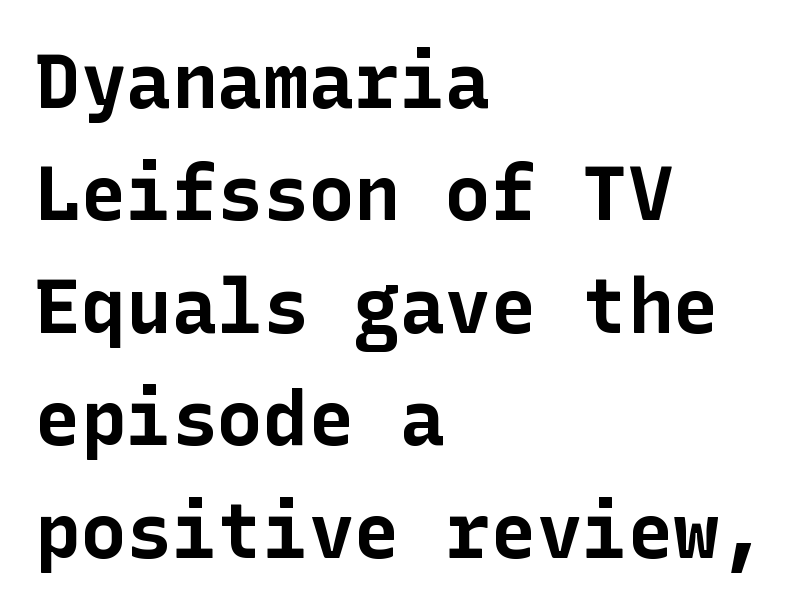
Q: Is the text bold? A: Yes.
Q: Is the text italic (slanted)? A: No, it is upright.
Q: Is the typeface a serif or a sans-serif typeface? A: Sans-serif.
Q: Is the text underlined? A: No.
Q: How is the paragraph aligned? A: Left-aligned.
Q: Is the spacing between letters normal or unusually wide? A: Normal.
Q: Is the spacing between lines tight, normal or loose? A: Normal.
Q: Width (condensed, normal, or wide)? A: Normal.
Q: Stroke contrast? A: Low.
Q: x-height? A: Medium.
